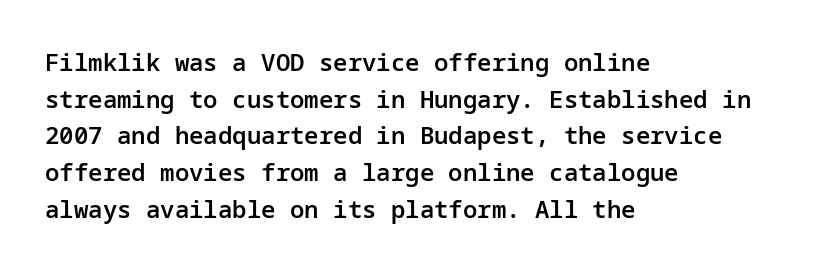
The image shows 24 px text type, upright; set left-aligned, normal line spacing (1.53x), normal letter spacing, not underlined.
